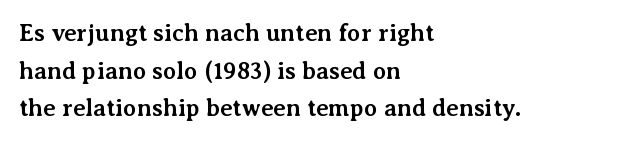
Q: Is the text bold? A: Yes.
Q: Is the text italic (slanted)? A: No, it is upright.
Q: Is the text underlined? A: No.
Q: How is the paragraph aligned? A: Left-aligned.
Q: Is the spacing between letters normal or unusually wide? A: Normal.
Q: Is the spacing between lines tight, normal or loose? A: Normal.
